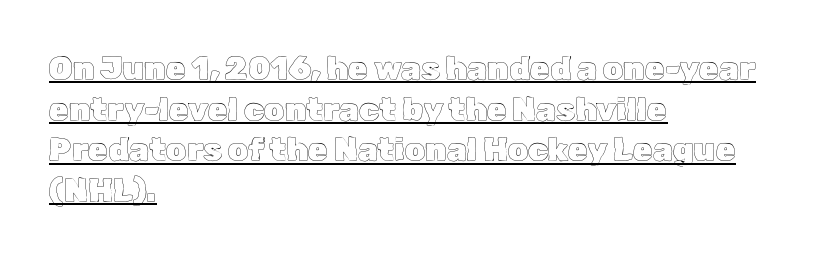
Q: Is the text italic (slanted)? A: No, it is upright.
Q: Is the text underlined? A: Yes.
Q: How is the paragraph aligned? A: Left-aligned.
Q: Is the spacing between letters normal or unusually wide? A: Normal.
Q: Is the spacing between lines tight, normal or loose? A: Normal.
Q: Width (condensed, normal, or wide)? A: Normal.
Q: x-height? A: Medium.
Q: Monospaced? A: No.
